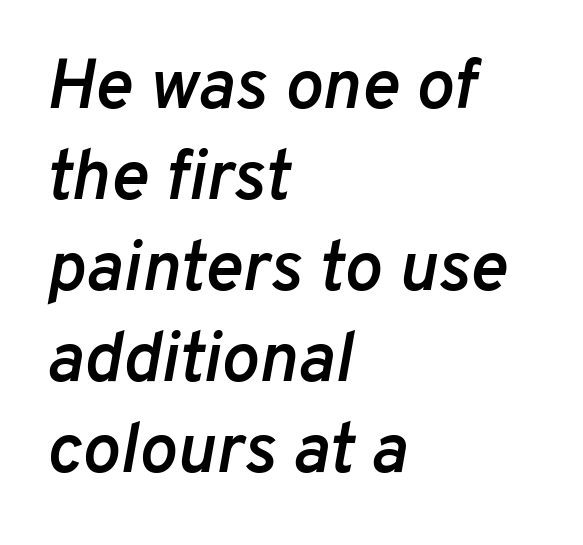
Weight: semibold (demi). The lines sit at an ordinary, default distance from one another. The space beneath each line is pristine and unruled. Is the type slanted? Yes — the strokes lean at a clear angle. You could not count columns in this text — the font is proportionally spaced.
